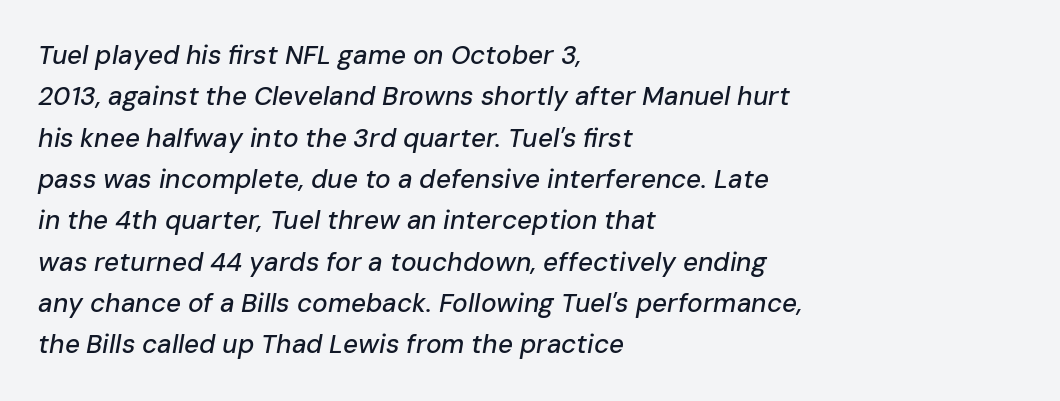
Q: Is the text italic (slanted)? A: Yes, it leans right by about 10 degrees.
Q: Is the text underlined? A: No.
Q: How is the paragraph aligned? A: Left-aligned.
Q: Is the spacing between letters normal or unusually wide? A: Normal.
Q: Is the spacing between lines tight, normal or loose? A: Normal.
